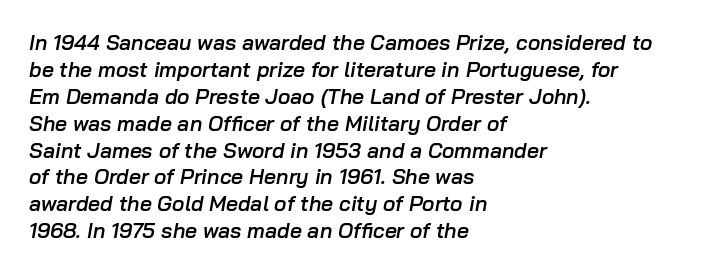
Q: Is the text bold? A: Semi-bold.
Q: Is the text italic (slanted)? A: Yes, it leans right by about 10 degrees.
Q: Is the text underlined? A: No.
Q: How is the paragraph aligned? A: Left-aligned.
Q: Is the spacing between letters normal or unusually wide? A: Normal.
Q: Is the spacing between lines tight, normal or loose? A: Normal.
